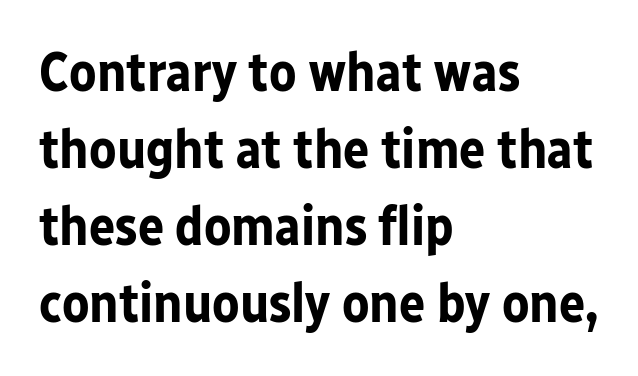
Each new line begins a customary step beneath the previous one. The sample has been set heavy, in full bold. A roman cut, with each character standing at attention. What kind of face is this? One without serifs — a sans.
